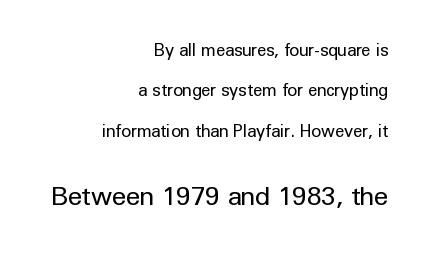
The image shows 26 px text type, upright; set right-aligned, loose line spacing (2.37x), normal letter spacing, not underlined; the second (bottom) block is 1.53x larger.
